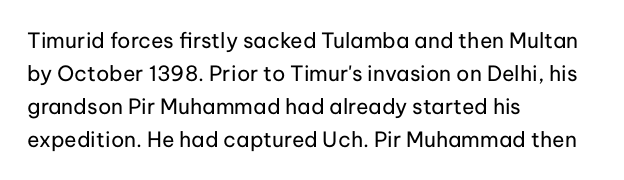
Q: Is the text bold? A: No.
Q: Is the text italic (slanted)? A: No, it is upright.
Q: Is the text underlined? A: No.
Q: How is the paragraph aligned? A: Left-aligned.
Q: Is the spacing between letters normal or unusually wide? A: Normal.
Q: Is the spacing between lines tight, normal or loose? A: Normal.
